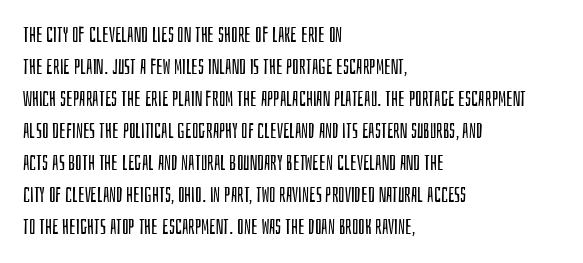
The image shows 21 px text type, upright; set left-aligned, normal line spacing (1.52x), normal letter spacing, not underlined.
